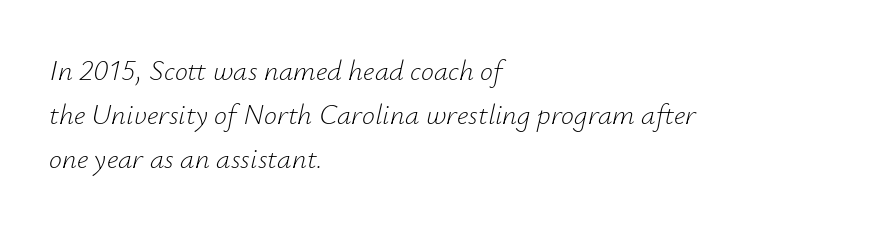
{"italic": "yes", "lean": "right", "slant_degrees": 12, "bold": "no", "weight": "light", "width": "normal", "stroke_contrast": "low", "x_height": "small", "monospaced": "no", "underline": "no", "align": "left", "line_spacing": "normal", "line_spacing_ratio": 1.52, "letter_spacing": "normal", "letter_spacing_em": 0.0, "glyph_px": 29}
